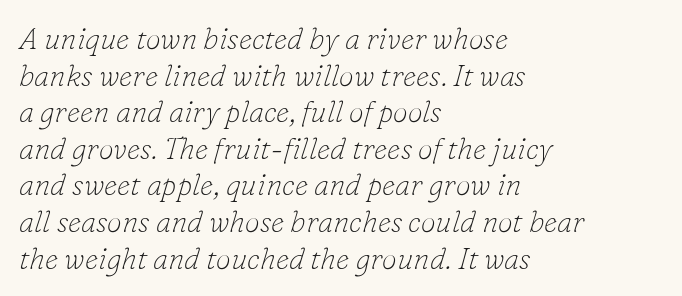
{"serif": "yes", "italic": "yes", "lean": "right", "slant_degrees": 16, "bold": "no", "weight": "thin", "width": "normal", "stroke_contrast": "low", "x_height": "small", "monospaced": "no", "underline": "no", "align": "left", "line_spacing_ratio": 1.22, "letter_spacing": "normal", "letter_spacing_em": 0.0, "glyph_px": 30}
